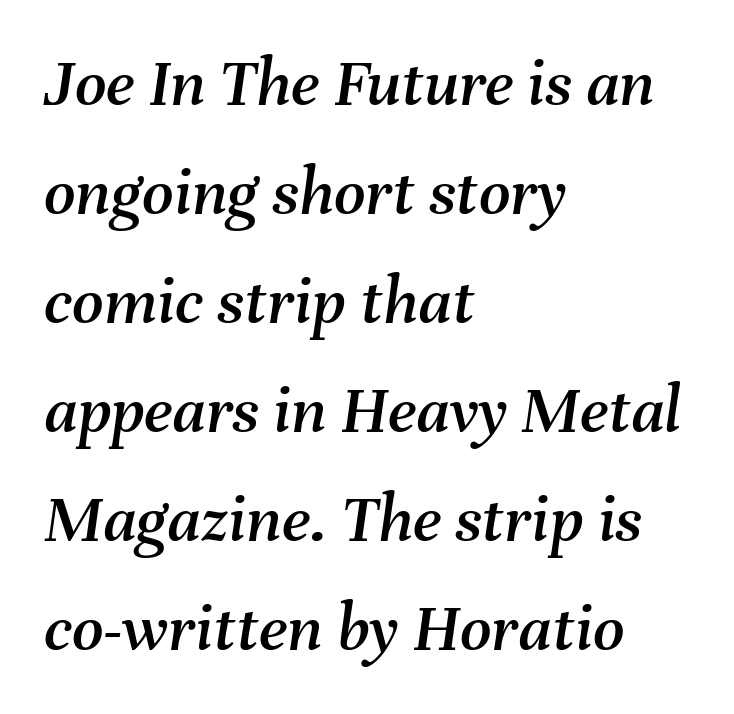
{"italic": "yes", "lean": "right", "slant_degrees": 8, "width": "normal", "stroke_contrast": "medium", "x_height": "medium", "monospaced": "no", "underline": "no", "align": "left", "line_spacing": "normal", "line_spacing_ratio": 1.58, "letter_spacing": "normal", "letter_spacing_em": 0.0, "glyph_px": 69}
